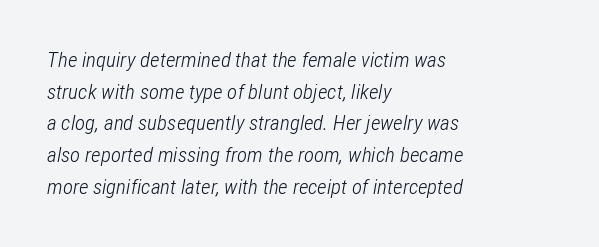
The image shows 21 px text type, italic (leaning right); set left-aligned, normal line spacing (1.51x), normal letter spacing, not underlined.
